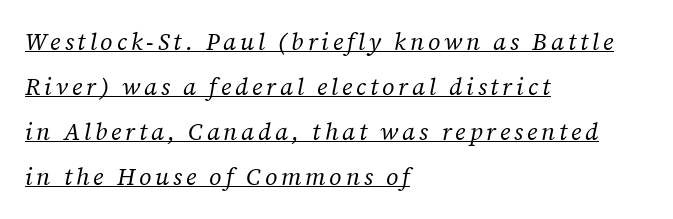
The axis of the letterforms is tilted away from vertical. Is there an underline? Yes — a line sits under the letters. Teacher's note: observe the even left margin — that is flush-left alignment. No chunkiness to these letters — they're not bold.
